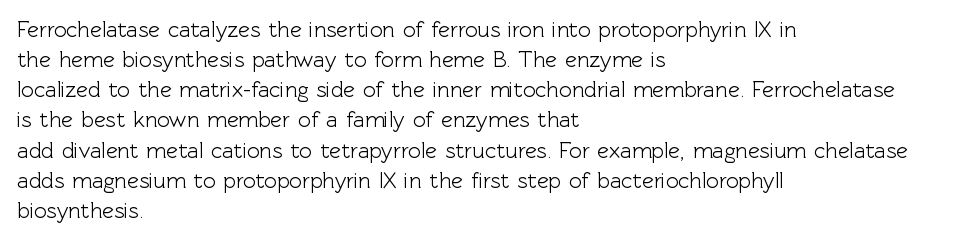
The image shows 22 px text type, upright; set left-aligned, normal line spacing (1.37x), normal letter spacing, not underlined.
